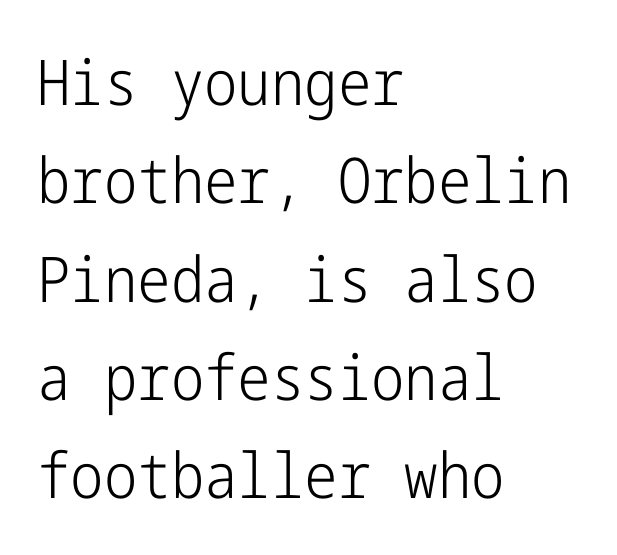
The image shows 63 px light, condensed sans-serif type, upright; set left-aligned, normal line spacing (1.56x), normal letter spacing, not underlined; low stroke contrast and a medium x-height.
